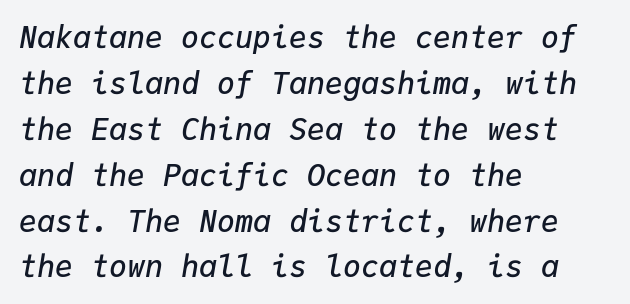
The image shows 30 px semibold type, italic (leaning right), monospaced; set left-aligned, normal line spacing (1.53x), normal letter spacing, not underlined; low stroke contrast and a medium x-height.
